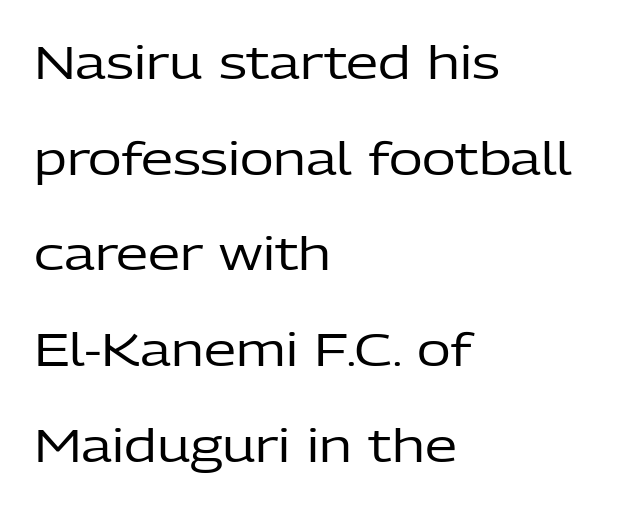
{"serif": "no", "italic": "no", "bold": "no", "weight": "regular", "width": "normal", "stroke_contrast": "low", "x_height": "medium", "monospaced": "no", "underline": "no", "align": "left", "line_spacing": "loose", "line_spacing_ratio": 2.08, "letter_spacing": "normal", "letter_spacing_em": 0.0, "glyph_px": 46}
